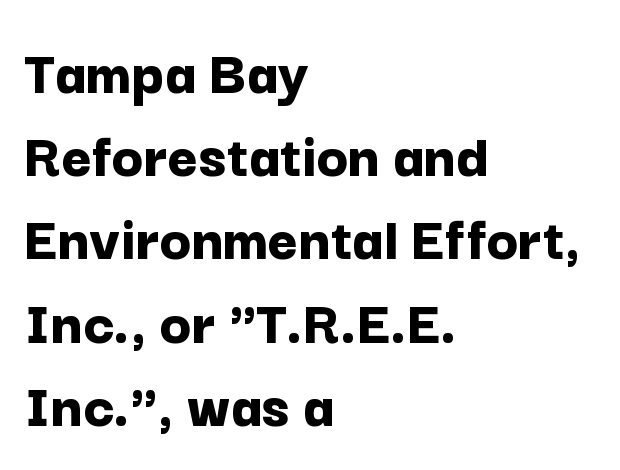
{"serif": "no", "italic": "no", "bold": "yes", "weight": "bold", "width": "normal", "stroke_contrast": "low", "x_height": "medium", "monospaced": "no", "underline": "no", "align": "left", "line_spacing": "normal", "line_spacing_ratio": 1.28, "letter_spacing": "normal", "letter_spacing_em": 0.0, "glyph_px": 65}
